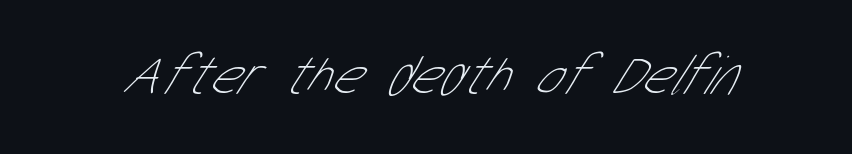
Proportional: the letters do not fall into vertical columns. Words appear dense and cohesive because spacing is normal. Descenders hang freely into open space. The typeface chosen for these lines omits serifs. Bold? No — there's no thickening of the strokes.
